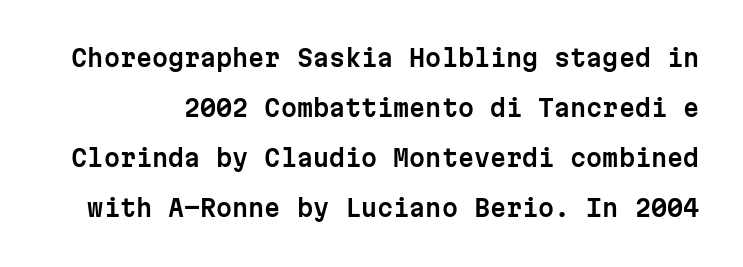
{"italic": "no", "underline": "no", "line_spacing": "loose", "line_spacing_ratio": 2.18, "letter_spacing": "normal", "letter_spacing_em": 0.0, "glyph_px": 23}
